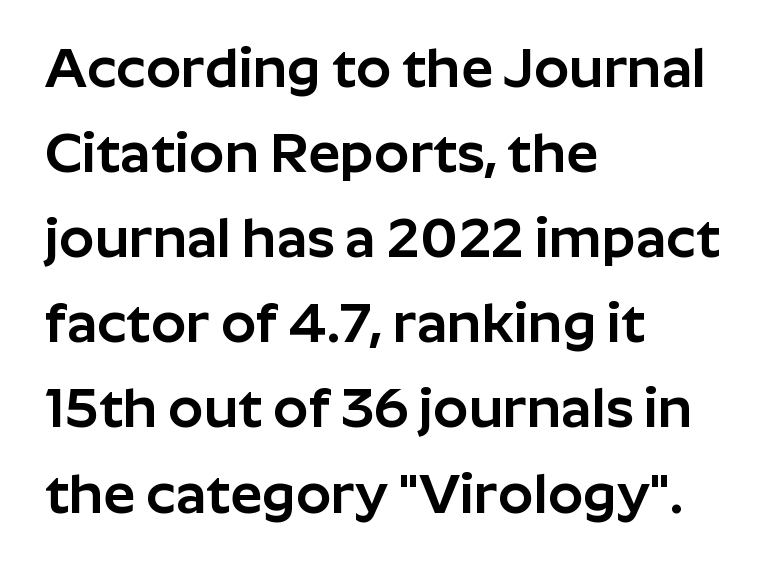
Q: Is the text italic (slanted)? A: No, it is upright.
Q: Is the typeface a serif or a sans-serif typeface? A: Sans-serif.
Q: Is the text underlined? A: No.
Q: How is the paragraph aligned? A: Left-aligned.
Q: Is the spacing between letters normal or unusually wide? A: Normal.
Q: Is the spacing between lines tight, normal or loose? A: Normal.
Q: Width (condensed, normal, or wide)? A: Normal.
Q: Stroke contrast? A: Low.
Q: x-height? A: Medium.
Q: Monospaced? A: No.
